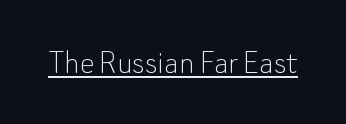
Q: Is the text bold? A: No.
Q: Is the text italic (slanted)? A: No, it is upright.
Q: Is the typeface a serif or a sans-serif typeface? A: Sans-serif.
Q: Is the text underlined? A: Yes.
Q: Is the spacing between letters normal or unusually wide? A: Normal.
Q: Width (condensed, normal, or wide)? A: Normal.
Q: Stroke contrast? A: Low.
Q: x-height? A: Small.
Q: Monospaced? A: No.
